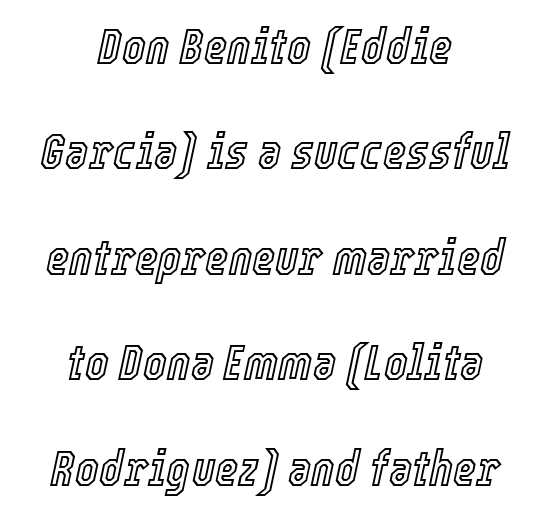
The image shows 50 px condensed type, italic (leaning right); set centered, loose line spacing (2.11x), normal letter spacing, not underlined; a medium x-height.
